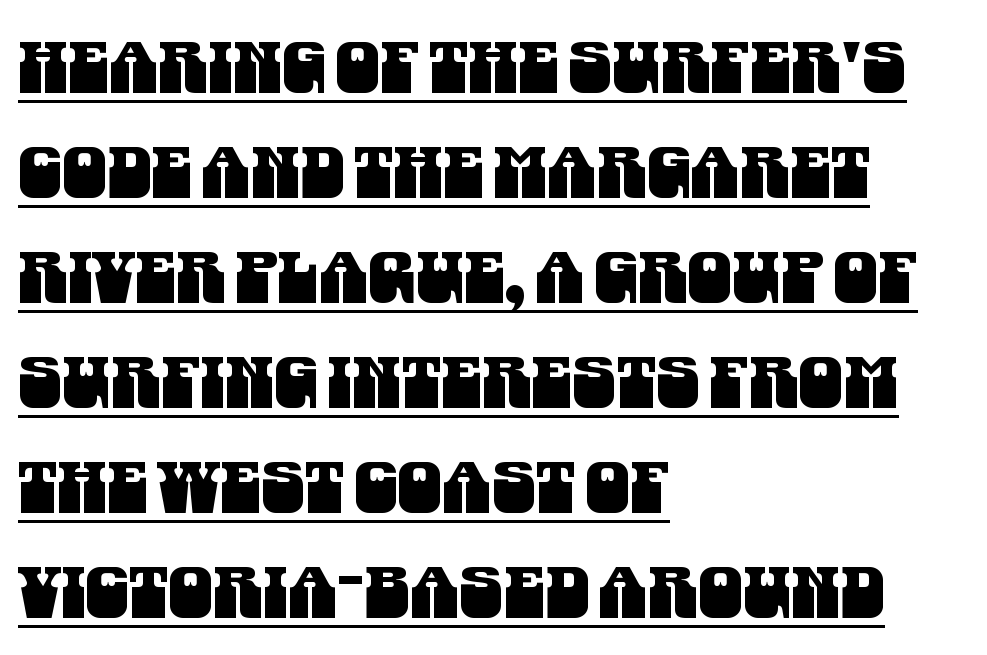
This sample is left-justified, so line endings fall wherever the words run out. A typesetter would call this proportional, since set widths differ per character. One glance says typical: line gaps are just what's usual. The passage shown is underscored from start to finish. The type family on display is of the sans-serif kind. The type is set solid horizontally, with unmodified tracking.
